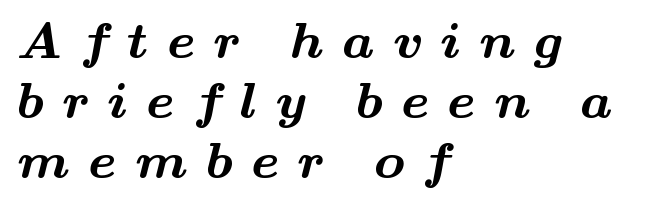
Q: Is the text bold? A: Yes.
Q: Is the typeface a serif or a sans-serif typeface? A: Serif.
Q: Is the text underlined? A: No.
Q: How is the paragraph aligned? A: Left-aligned.
Q: Is the spacing between letters normal or unusually wide? A: Unusually wide.
Q: Width (condensed, normal, or wide)? A: Wide.
Q: Stroke contrast? A: Medium.
Q: x-height? A: Small.
Q: Monospaced? A: No.
